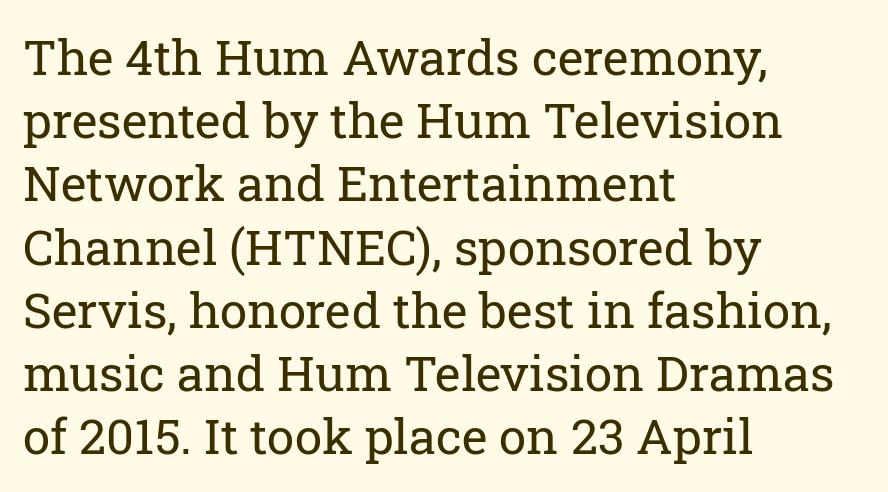
The image shows 49 px regular-weight serif type, upright; set left-aligned, normal line spacing (1.29x), normal letter spacing, not underlined; low stroke contrast and a medium x-height.
